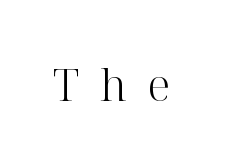
The font's upright variant was chosen for this text. Characters follow at a spacing far wider than the type designer built in. The rendering uses natural spacing where letterforms have individual widths. Descender tails drop into unmarked territory. Examine the stroke ends and you'll spot serifs.
